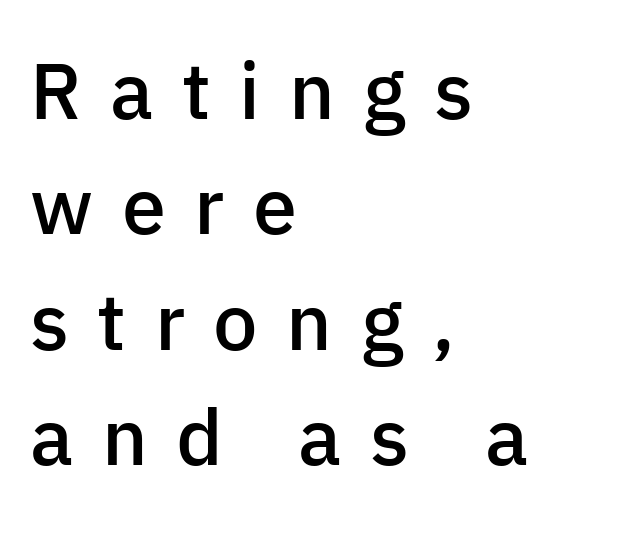
{"serif": "no", "italic": "no", "bold": "semi", "weight": "semibold", "width": "normal", "stroke_contrast": "low", "x_height": "medium", "monospaced": "no", "underline": "no", "align": "left", "line_spacing": "normal", "line_spacing_ratio": 1.46, "letter_spacing": "wide", "letter_spacing_em": 0.36, "glyph_px": 79}
